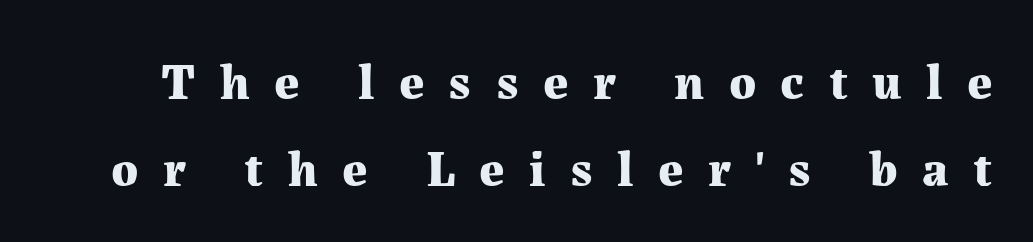
The image shows 50 px bold serif type, upright; set line spacing 1.74x, unusually wide letter spacing (+0.49 em), not underlined; medium stroke contrast and a medium x-height.
